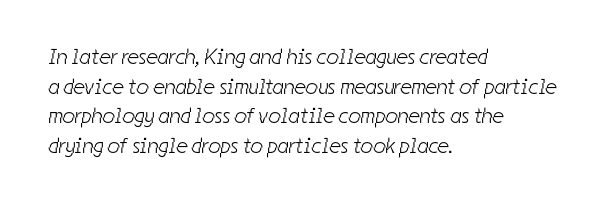
Q: Is the text bold? A: No.
Q: Is the text underlined? A: No.
Q: How is the paragraph aligned? A: Left-aligned.
Q: Is the spacing between letters normal or unusually wide? A: Normal.
Q: Is the spacing between lines tight, normal or loose? A: Normal.
